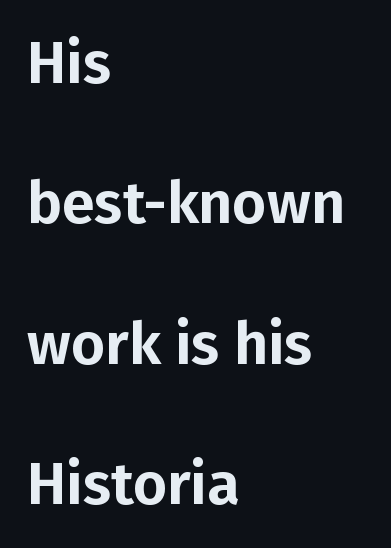
{"serif": "no", "italic": "no", "width": "normal", "stroke_contrast": "low", "x_height": "medium", "monospaced": "no", "underline": "no", "align": "left", "line_spacing": "loose", "line_spacing_ratio": 2.38, "letter_spacing": "normal", "letter_spacing_em": 0.0, "glyph_px": 59}
